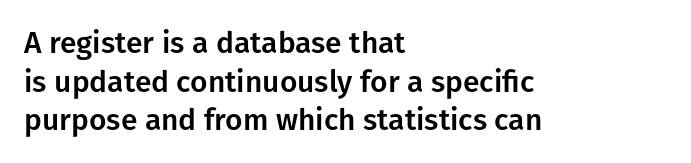
If you measured baseline to baseline, you'd find a middling distance. If you drew a ruler down the left edge, every line would touch it. The strip under each line holds only bare page. Font category for this specimen: sans-serif.
